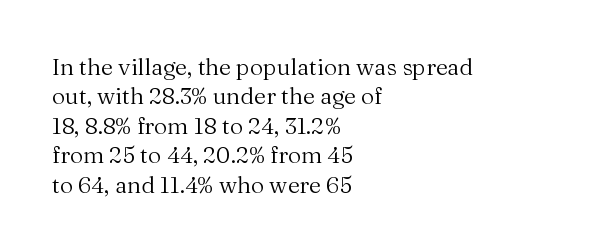
The image shows 23 px text type, upright; set left-aligned, normal line spacing (1.28x), normal letter spacing, not underlined.
